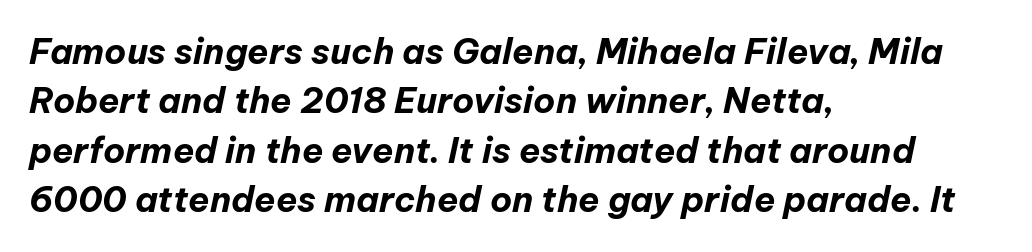
Do the characters align in a grid? No, the font is proportional. The string is rendered with underlining switched off. The rendering anchors every line to the left-hand side. The line-height multiplier appears to be the usual default. Notice how the stems are inclined rather than vertical — that's the hallmark of italics. These lines keep a tight, regular rhythm from letter to letter.
